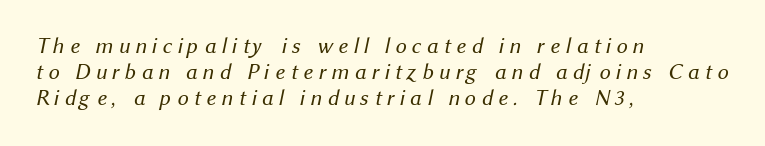
A classic flush-left, rag-right setting is used for this passage. How are the letters spaced? Widely, with obvious added tracking. The zone under the glyphs is completely vacant. Heaviness? Minimal to ordinary, like unemphasized prose.
